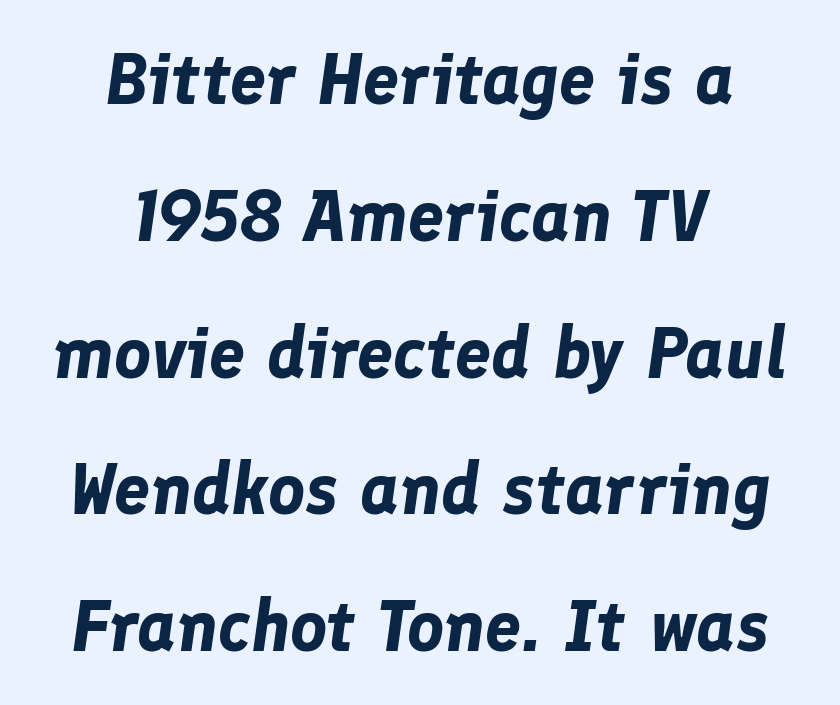
{"italic": "yes", "lean": "right", "slant_degrees": 8, "bold": "yes", "weight": "bold", "width": "normal", "stroke_contrast": "low", "x_height": "medium", "monospaced": "no", "underline": "no", "align": "center", "line_spacing": "loose", "line_spacing_ratio": 1.9, "letter_spacing": "normal", "letter_spacing_em": 0.0, "glyph_px": 72}
